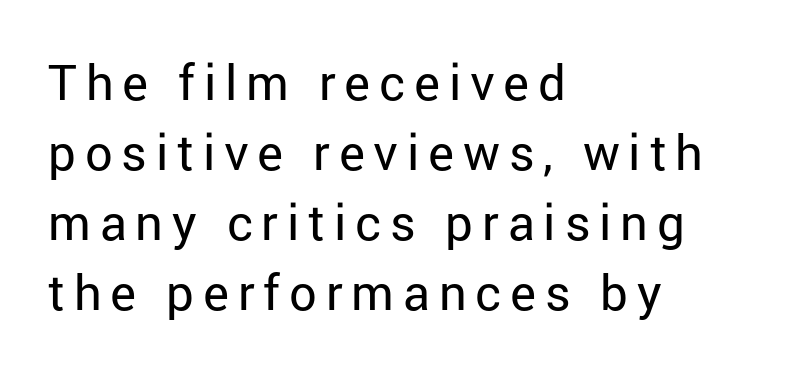
The letters advance in unequal steps, a hallmark of proportional type. The vertical gap from one line to the next is medium. The designer went with a sans here, leaving each stem footless. Ink coverage per letter is moderate at most.
